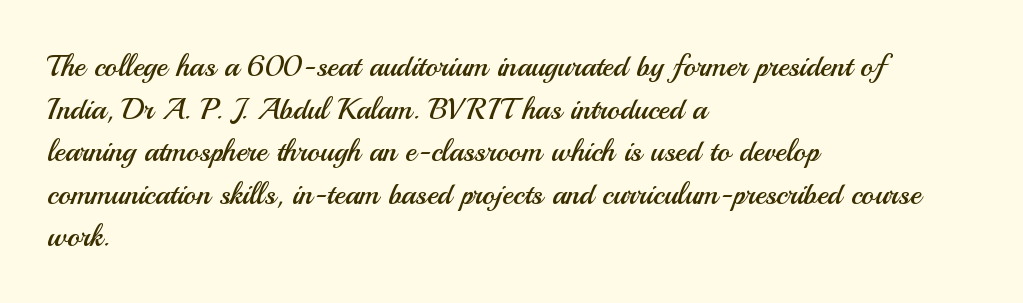
The image shows 30 px regular-weight sans-serif type; set left-aligned, normal line spacing (1.42x), normal letter spacing, not underlined; medium stroke contrast and a small x-height.
